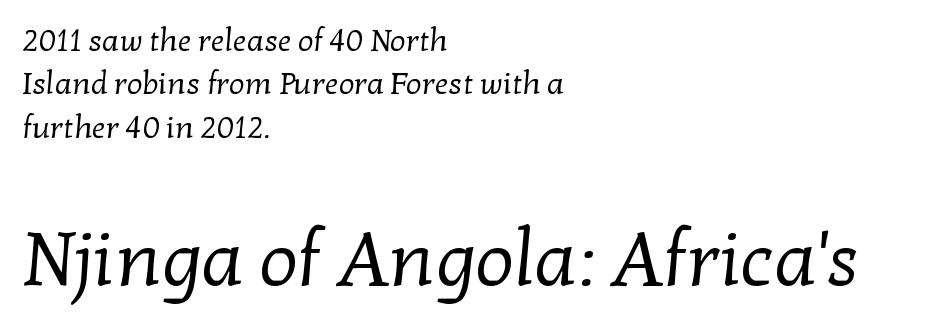
Caption: standard tracking, unaltered. Stem width sits at or under what a default text font uses. Whoever set this chose a conventional vertical rhythm. Look at the bottom of the vertical strokes: they flare into serifs here. Underline: absent. Each letter keeps its own natural width here, so spacing adapts to shape.
